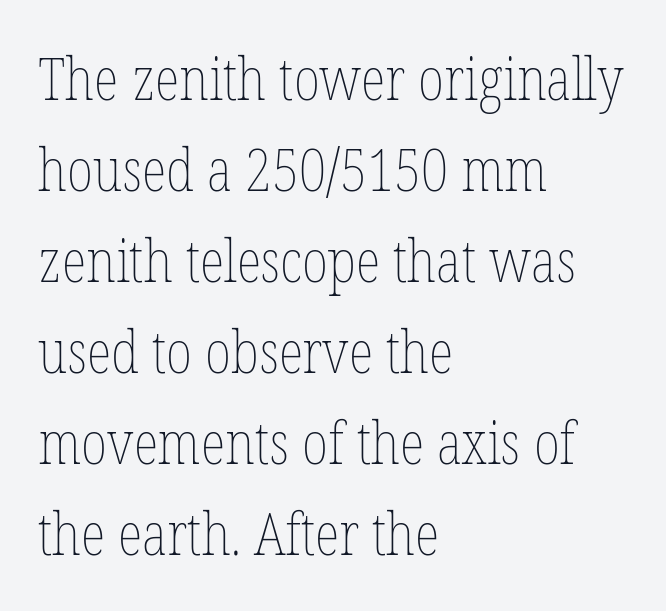
The image shows 58 px thin, condensed type, upright; set left-aligned, normal line spacing (1.57x), normal letter spacing, not underlined; low stroke contrast and a medium x-height.
